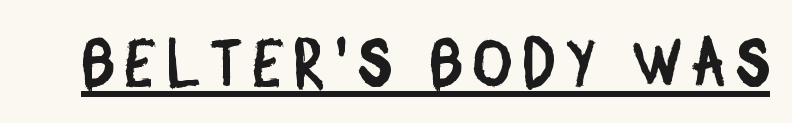
The image shows 67 px condensed sans-serif type; set underlined; low stroke contrast and a large x-height.
